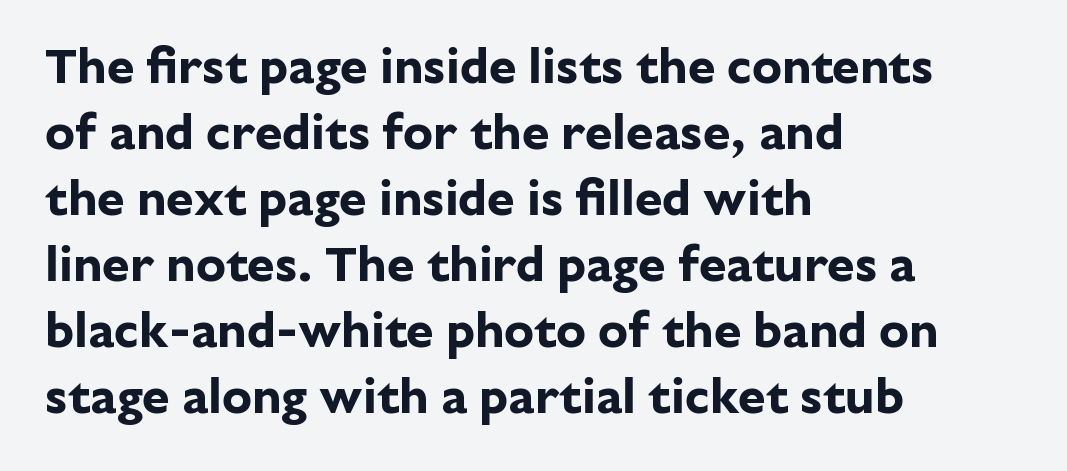
The image shows 50 px bold sans-serif type, upright; set left-aligned, normal line spacing (1.32x), normal letter spacing, not underlined; low stroke contrast and a medium x-height.
